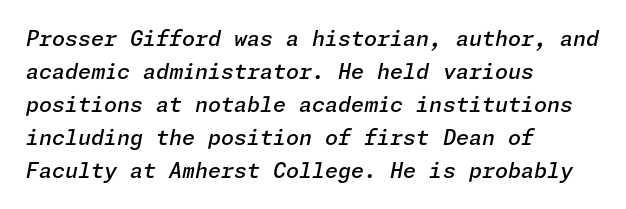
{"italic": "yes", "lean": "right", "slant_degrees": 11, "bold": "semi", "underline": "no", "align": "left", "line_spacing": "normal", "line_spacing_ratio": 1.57, "letter_spacing": "normal", "letter_spacing_em": 0.0, "glyph_px": 21}
